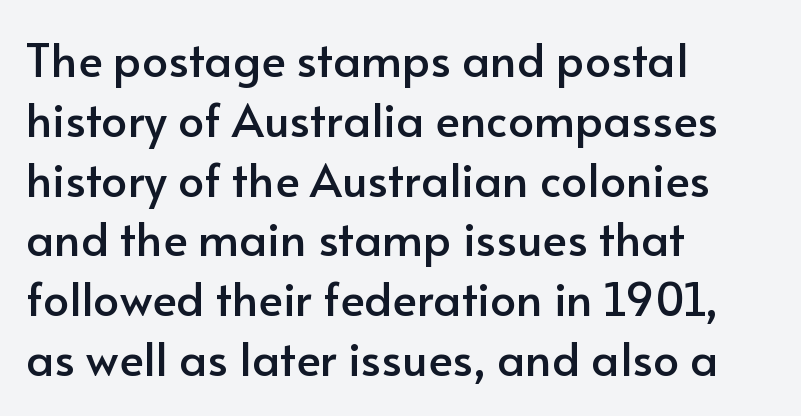
Q: Is the text italic (slanted)? A: No, it is upright.
Q: Is the typeface a serif or a sans-serif typeface? A: Sans-serif.
Q: Is the text underlined? A: No.
Q: How is the paragraph aligned? A: Left-aligned.
Q: Is the spacing between letters normal or unusually wide? A: Normal.
Q: Is the spacing between lines tight, normal or loose? A: Normal.
Q: Width (condensed, normal, or wide)? A: Normal.
Q: Stroke contrast? A: Low.
Q: x-height? A: Small.
Q: Monospaced? A: No.
